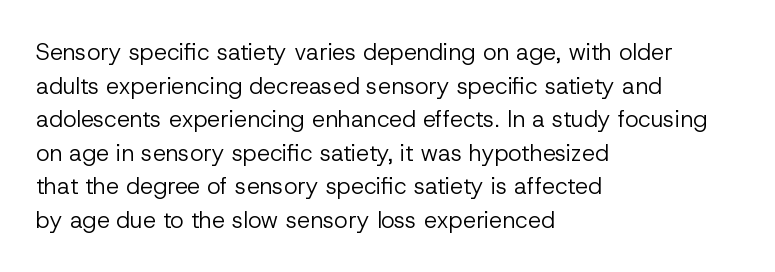
What stands out about the letter spacing? Nothing — it is the standard amount. Type without underlining. You can tell it's not italic because the verticals are truly vertical. Is there much room between lines? A standard amount, neither cramped nor airy.
